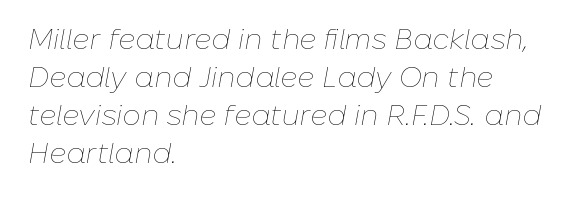
The space directly below the letters is spotless. The rendering applies a slant to the glyphs. On a weight scale, this lands at 450 or below. This sample has the flowing, uneven cadence of proportional lettering. The rendering anchors every line to the left-hand side.
